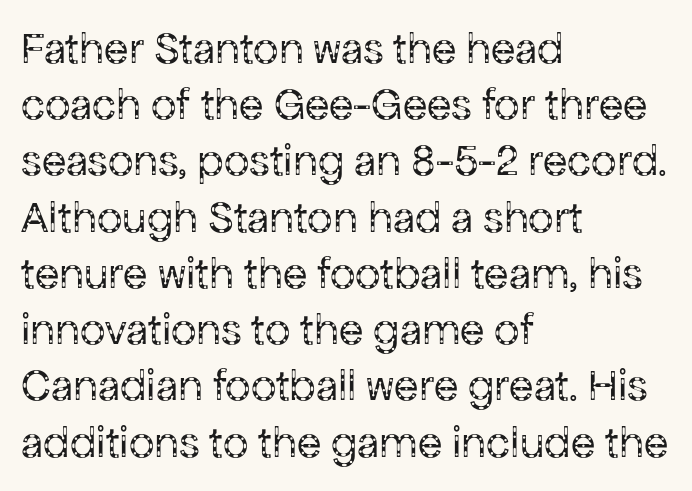
{"serif": "no", "italic": "no", "bold": "no", "weight": "regular", "width": "normal", "stroke_contrast": "low", "x_height": "medium", "monospaced": "no", "underline": "no", "align": "left", "line_spacing": "normal", "line_spacing_ratio": 1.25, "letter_spacing": "normal", "letter_spacing_em": 0.0, "glyph_px": 45}
